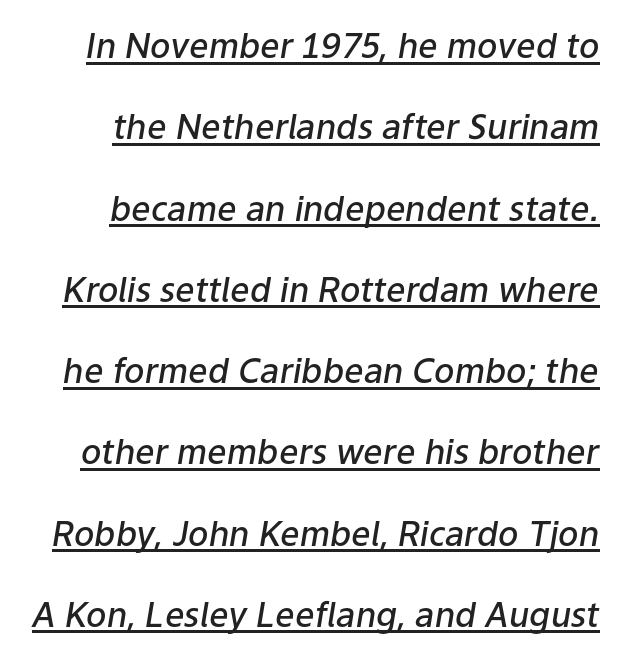
{"italic": "yes", "lean": "right", "slant_degrees": 9, "bold": "semi", "weight": "semibold", "width": "normal", "stroke_contrast": "low", "x_height": "medium", "monospaced": "no", "underline": "yes", "line_spacing": "loose", "line_spacing_ratio": 2.39, "letter_spacing": "normal", "letter_spacing_em": 0.0, "glyph_px": 34}
